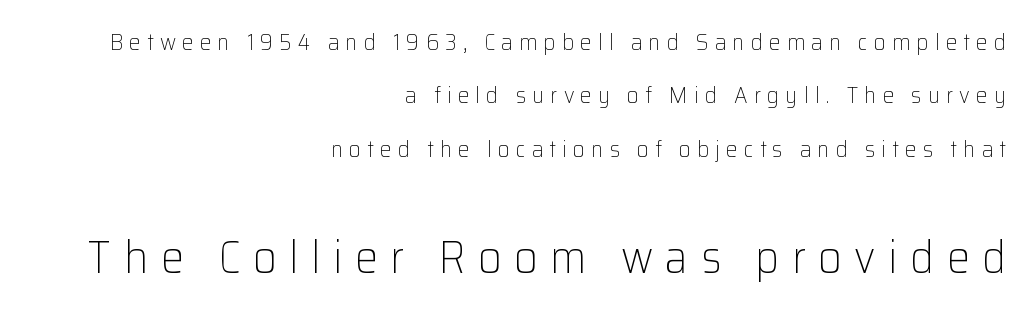
The image shows 46 px light sans-serif type, upright; set right-aligned, loose line spacing (2.32x), unusually wide letter spacing (+0.27 em), not underlined; the second (bottom) block is 2.0x larger; low stroke contrast and a medium x-height.
